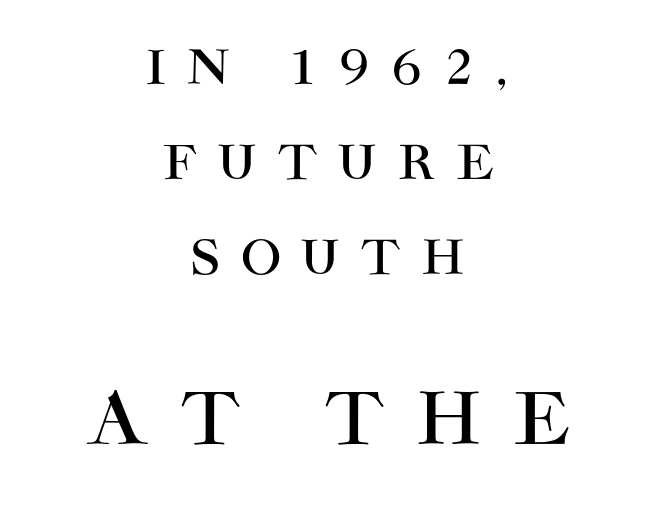
Nope, not italic — everything's standing straight. The characters display no serif detailing; their extremities are plain. The passage shown is typed in a proportional face where columns would drift. Summary of vertical rhythm: relaxed, with wide interline spacing. Casual observation: everything's sitting right in the middle.
